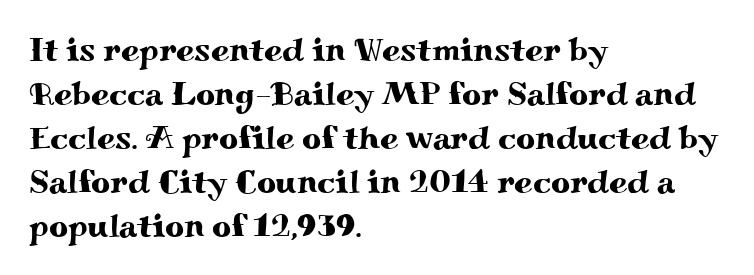
Q: Is the text italic (slanted)? A: No, it is upright.
Q: Is the typeface a serif or a sans-serif typeface? A: Serif.
Q: Is the text underlined? A: No.
Q: How is the paragraph aligned? A: Left-aligned.
Q: Is the spacing between letters normal or unusually wide? A: Normal.
Q: Is the spacing between lines tight, normal or loose? A: Normal.
Q: Width (condensed, normal, or wide)? A: Wide.
Q: Stroke contrast? A: Medium.
Q: x-height? A: Small.
Q: Monospaced? A: No.
